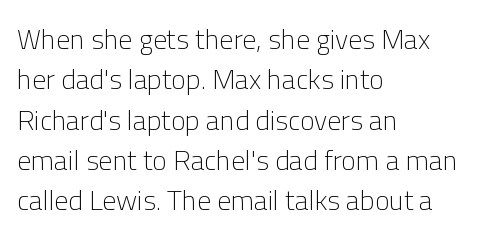
{"serif": "no", "italic": "no", "bold": "no", "weight": "light", "width": "normal", "stroke_contrast": "low", "x_height": "medium", "monospaced": "no", "underline": "no", "align": "left", "line_spacing": "normal", "line_spacing_ratio": 1.44, "letter_spacing": "normal", "letter_spacing_em": 0.0, "glyph_px": 28}
